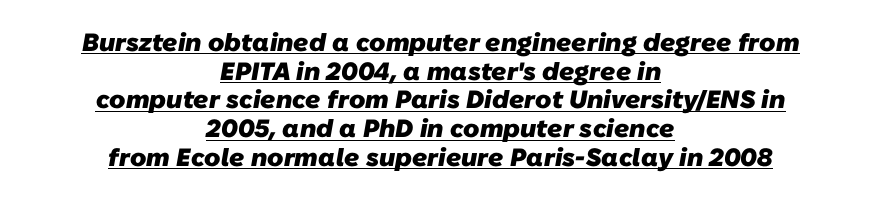
Caption: multi-line text, centered on the measure. Bold? Absolutely — the strokes are thick and heavy. The passage shown is underscored from start to finish. Summary of vertical rhythm: compact, with narrow interline spacing.
